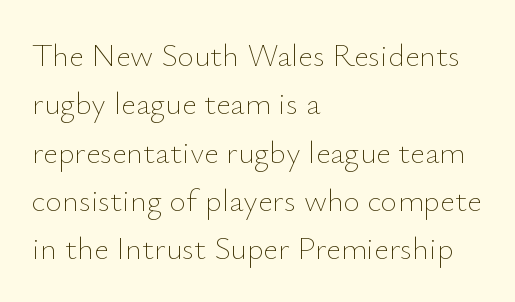
{"italic": "no", "bold": "no", "weight": "thin", "width": "normal", "stroke_contrast": "low", "x_height": "small", "monospaced": "no", "underline": "no", "align": "left", "line_spacing": "normal", "line_spacing_ratio": 1.51, "letter_spacing": "normal", "letter_spacing_em": 0.0, "glyph_px": 32}
